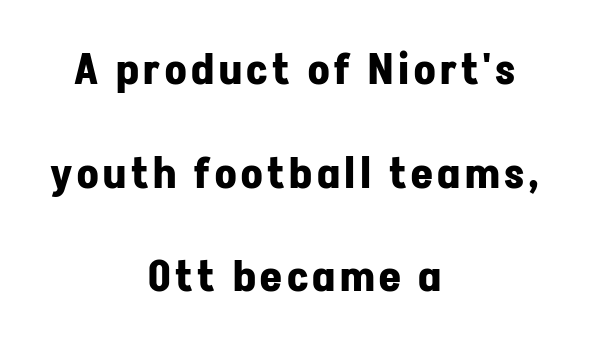
{"serif": "no", "italic": "no", "bold": "yes", "weight": "bold", "width": "normal", "stroke_contrast": "low", "x_height": "medium", "monospaced": "no", "underline": "no", "align": "center", "line_spacing": "loose", "line_spacing_ratio": 2.47, "glyph_px": 42}
